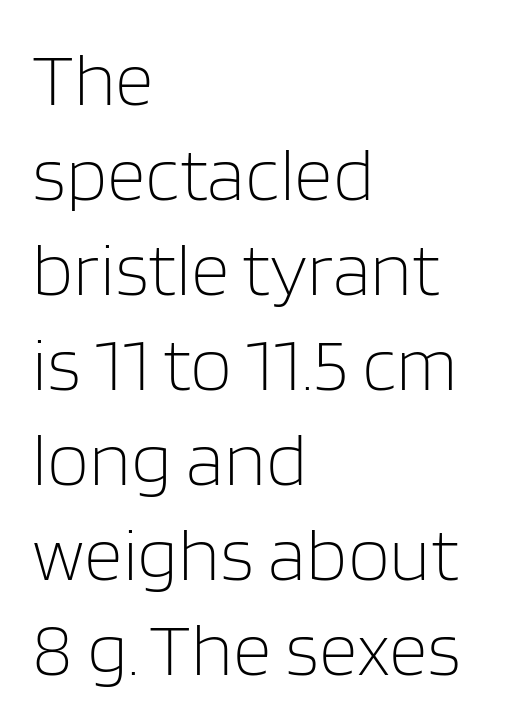
The image shows 76 px light sans-serif type, upright; set left-aligned, normal line spacing (1.25x), normal letter spacing, not underlined; low stroke contrast and a large x-height.
